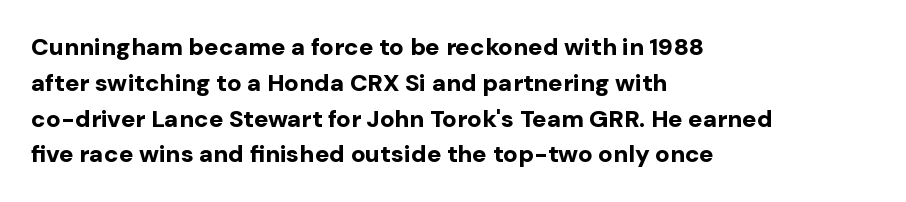
Q: Is the text bold? A: Yes.
Q: Is the text italic (slanted)? A: No, it is upright.
Q: Is the text underlined? A: No.
Q: How is the paragraph aligned? A: Left-aligned.
Q: Is the spacing between letters normal or unusually wide? A: Normal.
Q: Is the spacing between lines tight, normal or loose? A: Normal.
